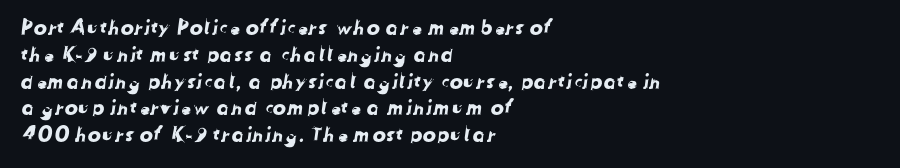
Q: Is the text underlined? A: No.
Q: How is the paragraph aligned? A: Left-aligned.
Q: Is the spacing between letters normal or unusually wide? A: Normal.
Q: Is the spacing between lines tight, normal or loose? A: Normal.
